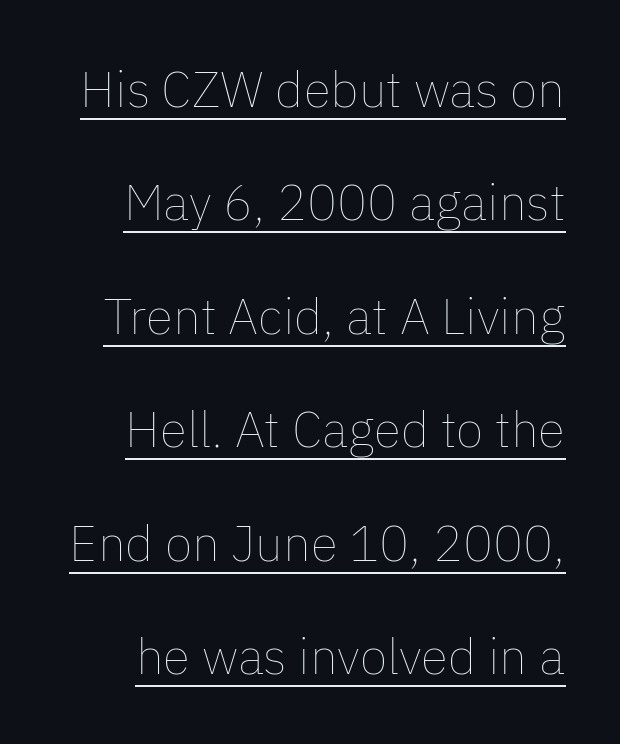
The image shows 50 px thin type, upright; set loose line spacing (2.27x), normal letter spacing, underlined; low stroke contrast and a medium x-height.
